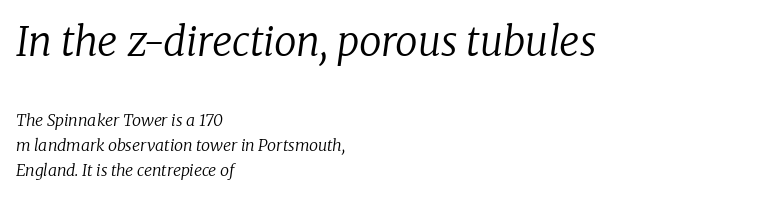
The image shows 40 px regular-weight serif type, italic (leaning right); set left-aligned, normal line spacing (1.55x), normal letter spacing, not underlined; the first (top) block is 2.5x larger; low stroke contrast and a medium x-height.
